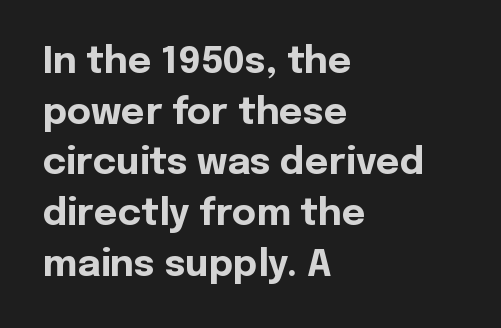
Q: Is the text bold? A: Yes.
Q: Is the text italic (slanted)? A: No, it is upright.
Q: Is the typeface a serif or a sans-serif typeface? A: Sans-serif.
Q: Is the text underlined? A: No.
Q: How is the paragraph aligned? A: Left-aligned.
Q: Is the spacing between letters normal or unusually wide? A: Normal.
Q: Is the spacing between lines tight, normal or loose? A: Normal.
Q: Width (condensed, normal, or wide)? A: Normal.
Q: x-height? A: Medium.
Q: Monospaced? A: No.
